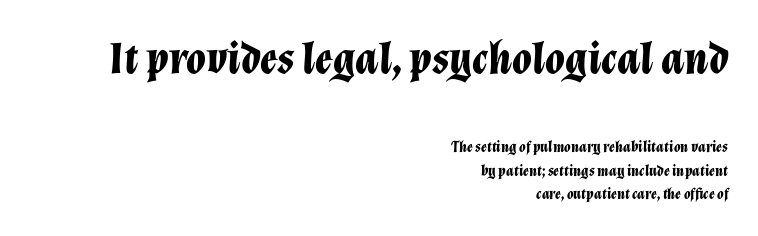
This sample is right-justified, so line beginnings fall wherever the words allow. In terms of posture, this sample is oblique. The font is running at its bold setting. Students, observe: this is what conventionally led text looks like. Caption: standard tracking, unaltered.
